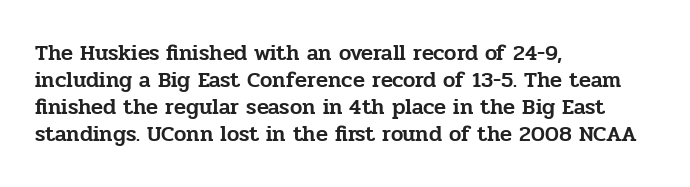
The horizontal fit of the characters is conventional and even. The typesetter chose a ragged-right arrangement here. Upright lettering throughout. The specimen omits any rule beneath the text block's lines.
